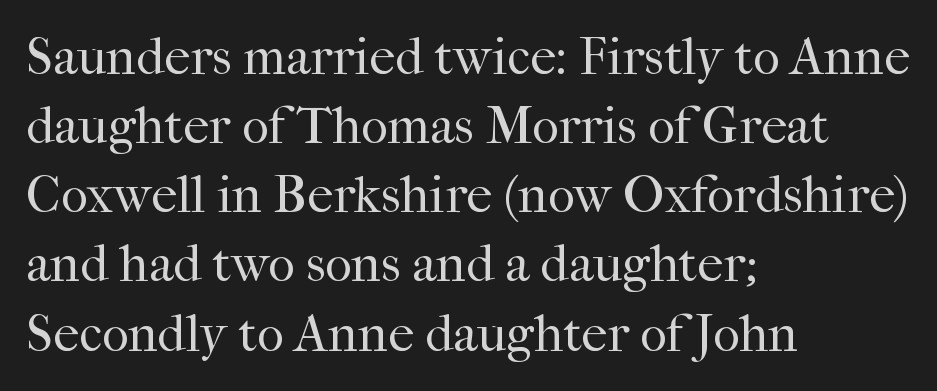
Q: Is the text bold? A: No.
Q: Is the text italic (slanted)? A: No, it is upright.
Q: Is the typeface a serif or a sans-serif typeface? A: Serif.
Q: Is the text underlined? A: No.
Q: How is the paragraph aligned? A: Left-aligned.
Q: Is the spacing between letters normal or unusually wide? A: Normal.
Q: Is the spacing between lines tight, normal or loose? A: Normal.
Q: Width (condensed, normal, or wide)? A: Normal.
Q: Stroke contrast? A: High.
Q: x-height? A: Medium.
Q: Monospaced? A: No.
